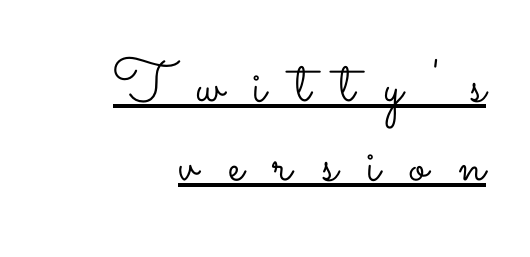
The image shows 60 px light, wide type; set right-aligned, normal line spacing (1.31x), unusually wide letter spacing (+0.5 em), underlined; low stroke contrast and a small x-height.
